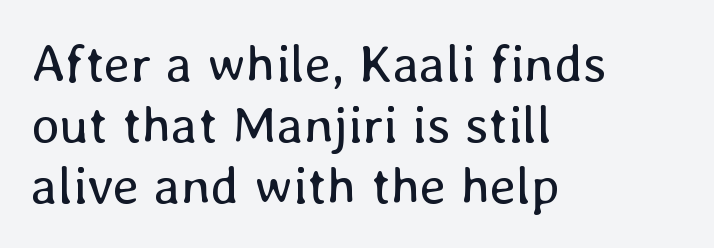
The image shows 53 px regular-weight type, upright; set left-aligned, tight line spacing (1.15x), normal letter spacing, not underlined; low stroke contrast and a medium x-height.
